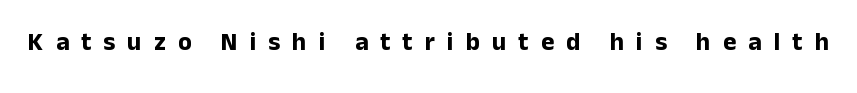
The image shows 25 px bold type, upright; set unusually wide letter spacing (+0.49 em), not underlined.
